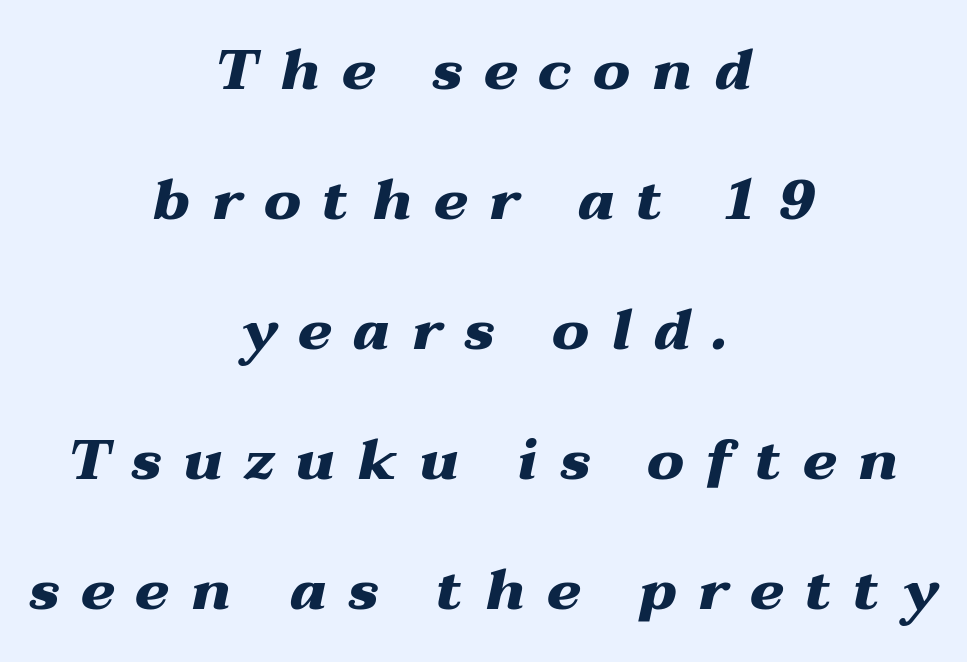
The image shows 57 px heavy, wide type, italic (leaning right); set centered, loose line spacing (2.28x), unusually wide letter spacing (+0.38 em), not underlined; medium stroke contrast and a medium x-height.
